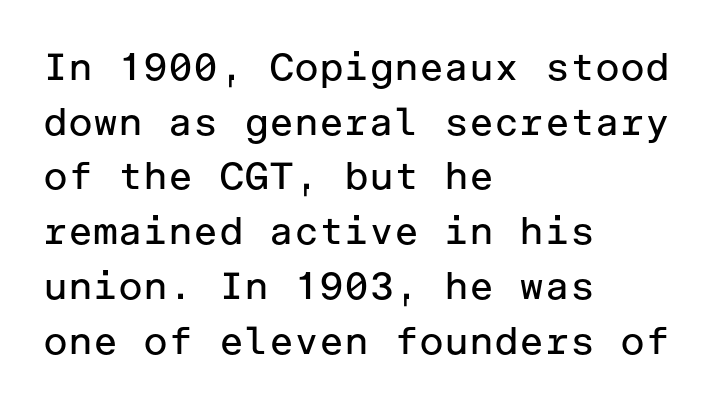
These glyphs show unthickened strokes, regular width or finer. Short and long lines alike share a common starting point at left. A roman cut, with each character standing at attention. This sample uses plain, unmodified letter spacing. The font family rendered here belongs to the sans-serif group. The words here are not underlined.
